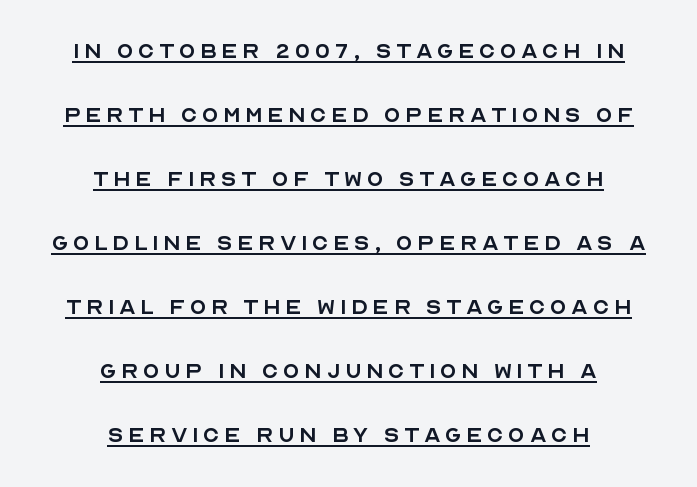
{"italic": "no", "bold": "no", "underline": "yes", "align": "center", "line_spacing": "loose", "line_spacing_ratio": 2.37, "glyph_px": 27}
